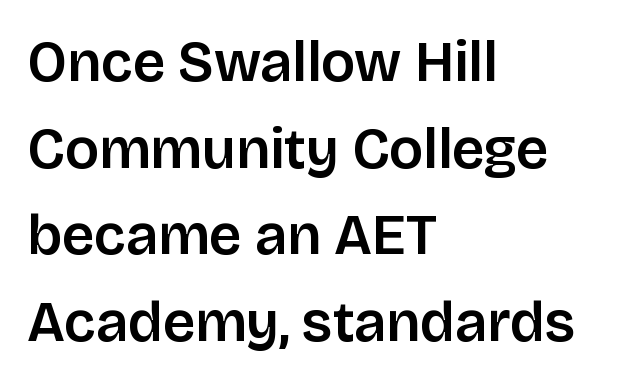
The image shows 57 px sans-serif type, upright; set left-aligned, normal line spacing (1.52x), normal letter spacing, not underlined; low stroke contrast and a large x-height.
